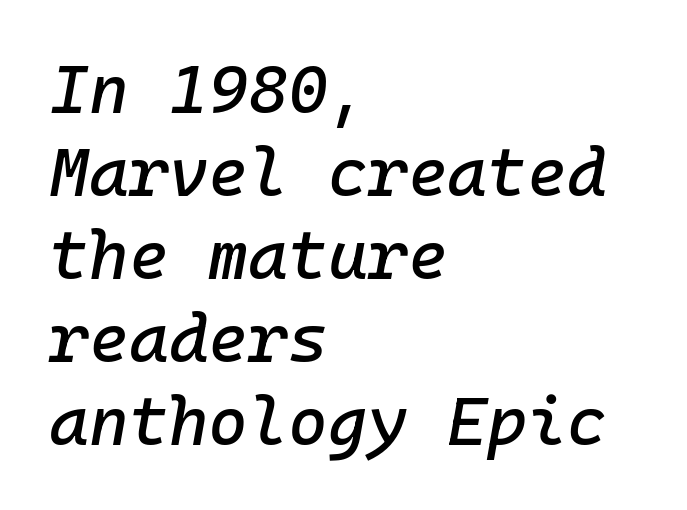
The image shows 68 px text type, italic (leaning right); set left-aligned, line spacing 1.22x, normal letter spacing, not underlined; low stroke contrast and a medium x-height.
